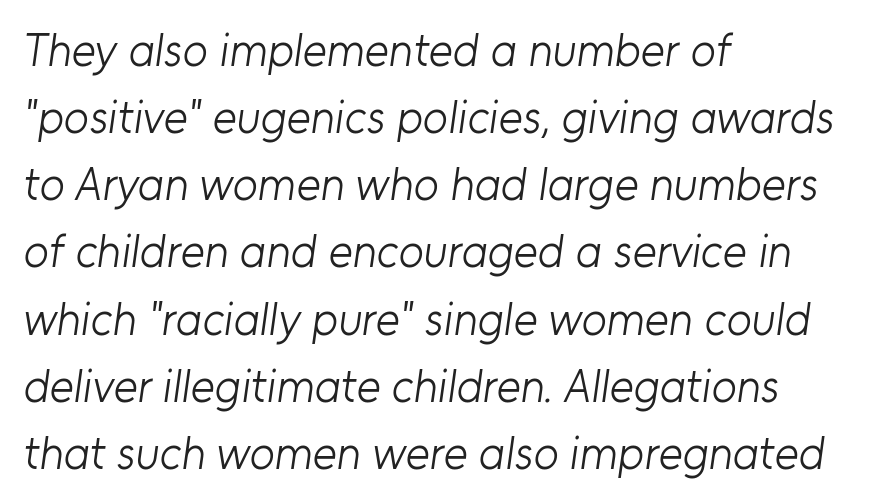
Honestly, there is no underline to notice here at all. Proportional: the letters do not fall into vertical columns. A typesetter would call this leading conventional body-copy spacing. The face used here is a sans, in the tradition of grotesques and geometrics.
